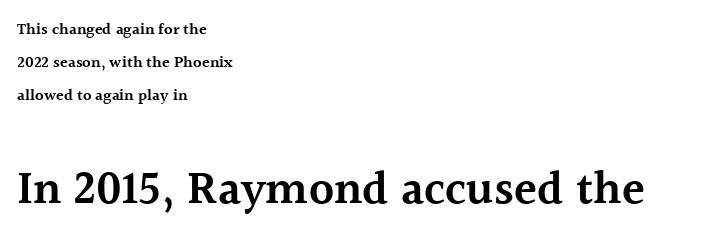
The image shows 47 px semibold serif type, upright; set left-aligned, loose line spacing (2.06x), normal letter spacing, not underlined; the second (bottom) block is 2.94x larger; a medium x-height.
